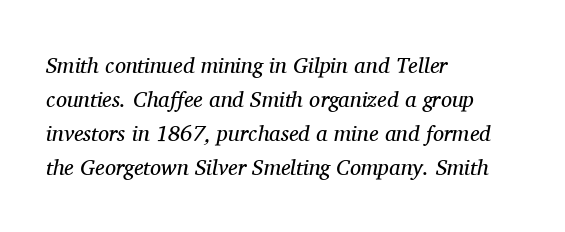
{"italic": "yes", "lean": "right", "slant_degrees": 11, "bold": "no", "underline": "no", "align": "left", "line_spacing": "normal", "line_spacing_ratio": 1.55, "letter_spacing": "normal", "letter_spacing_em": 0.0, "glyph_px": 22}
